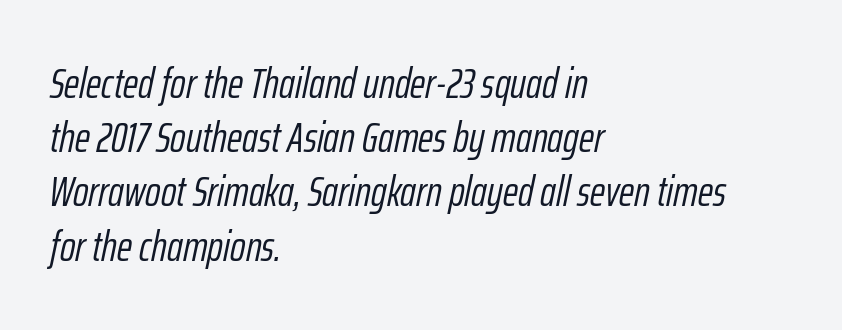
The image shows 42 px light, condensed type, italic (leaning right); set left-aligned, normal line spacing (1.29x), normal letter spacing, not underlined; low stroke contrast and a medium x-height.
